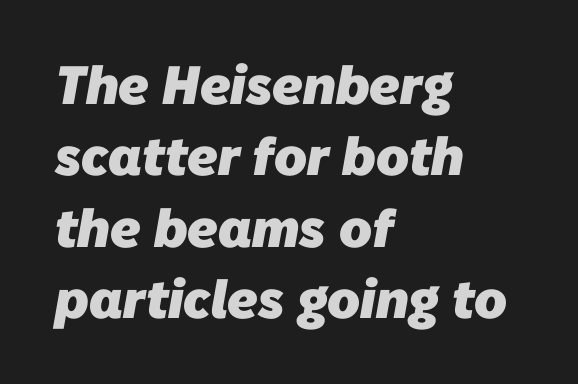
{"serif": "no", "bold": "yes", "weight": "heavy", "width": "normal", "stroke_contrast": "low", "x_height": "medium", "monospaced": "no", "underline": "no", "align": "left", "line_spacing": "normal", "line_spacing_ratio": 1.32, "letter_spacing": "normal", "letter_spacing_em": 0.0, "glyph_px": 54}
